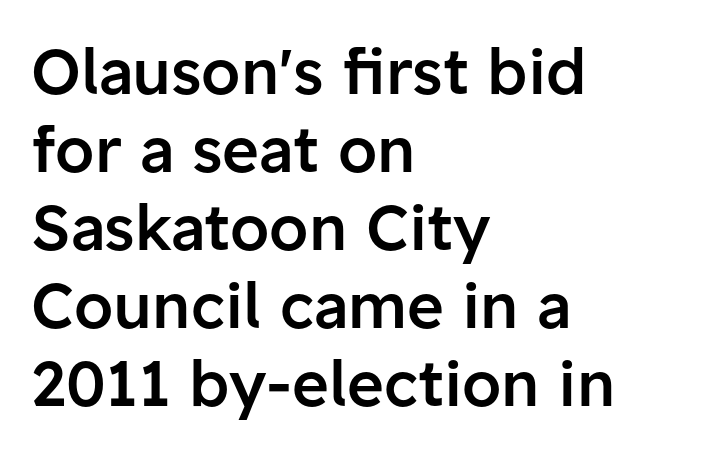
A bare baseline throughout the passage. Serifs: no, the terminals of the letterforms are clean. If you drew a ruler down the left edge, every line would touch it. A bit beefed up — I'd call it semibold rather than bold. In terms of letterspacing, this is plain default setting.
